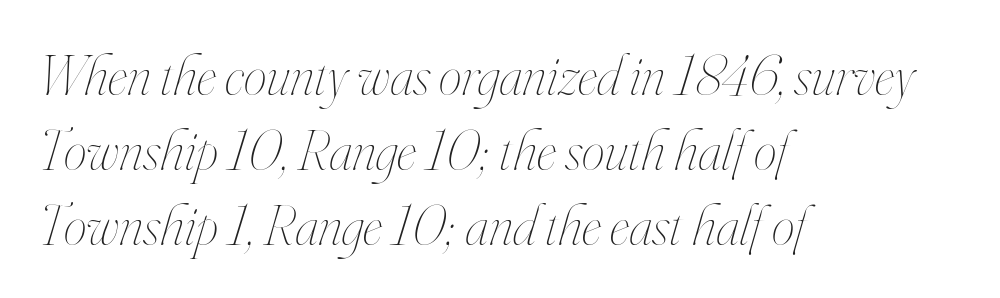
The image shows 58 px thin, condensed type, italic (leaning right); set left-aligned, normal line spacing (1.29x), normal letter spacing, not underlined; high stroke contrast and a small x-height.
